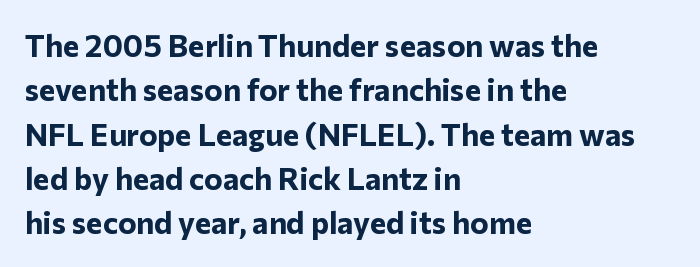
The image shows 31 px bold sans-serif type, upright; set left-aligned, normal line spacing (1.43x), normal letter spacing, not underlined; low stroke contrast and a medium x-height.
